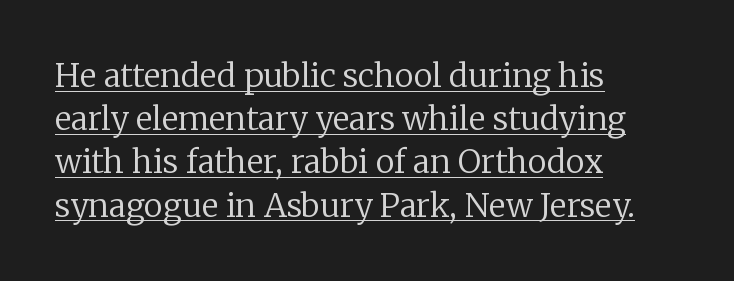
Ink coverage per letter is moderate at most. Letter spacing: default. The designer left line spacing at the default. Think of a printed novel: that variable character pitch is what you see here. In CSS terms this would be text-align: left. The sample's only ornament is a line tracing under the words.
